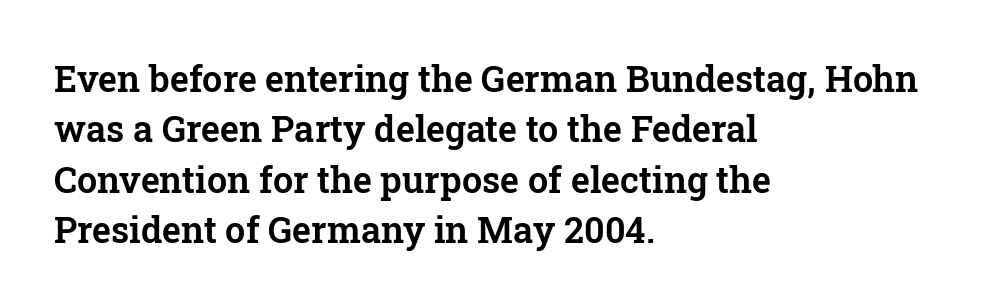
Q: Is the text italic (slanted)? A: No, it is upright.
Q: Is the typeface a serif or a sans-serif typeface? A: Serif.
Q: Is the text underlined? A: No.
Q: How is the paragraph aligned? A: Left-aligned.
Q: Is the spacing between letters normal or unusually wide? A: Normal.
Q: Is the spacing between lines tight, normal or loose? A: Normal.
Q: Width (condensed, normal, or wide)? A: Normal.
Q: Stroke contrast? A: Low.
Q: x-height? A: Medium.
Q: Monospaced? A: No.
